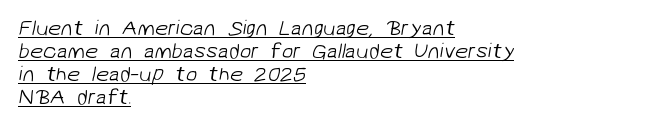
{"bold": "no", "underline": "yes", "align": "left", "line_spacing": "tight", "line_spacing_ratio": 1.09, "letter_spacing": "normal", "letter_spacing_em": 0.0, "glyph_px": 21}
